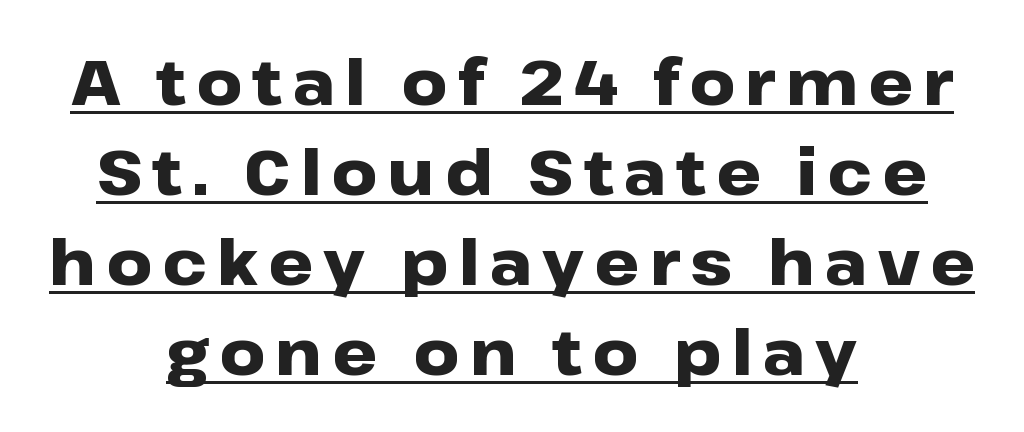
{"serif": "no", "italic": "no", "bold": "yes", "weight": "heavy", "width": "wide", "stroke_contrast": "low", "x_height": "medium", "monospaced": "no", "underline": "yes", "align": "center", "line_spacing": "normal", "line_spacing_ratio": 1.43, "glyph_px": 63}
